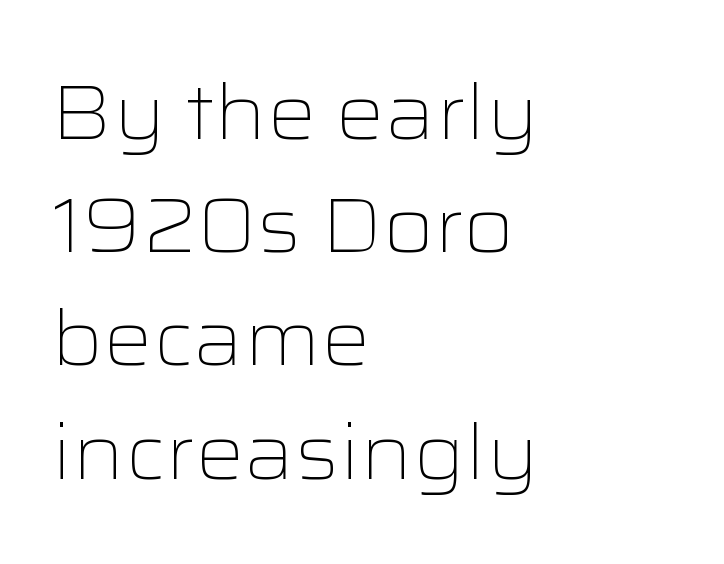
Q: Is the text bold? A: No.
Q: Is the text italic (slanted)? A: No, it is upright.
Q: Is the typeface a serif or a sans-serif typeface? A: Sans-serif.
Q: Is the text underlined? A: No.
Q: How is the paragraph aligned? A: Left-aligned.
Q: Is the spacing between letters normal or unusually wide? A: Normal.
Q: Is the spacing between lines tight, normal or loose? A: Normal.
Q: Width (condensed, normal, or wide)? A: Wide.
Q: Stroke contrast? A: Low.
Q: x-height? A: Medium.
Q: Monospaced? A: No.
